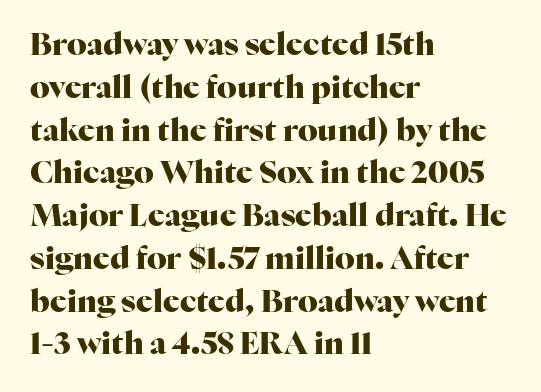
Characters remain perfectly vertical along every line. Are there feet on the stems? There are — it's a serif. Short and long lines alike share a common starting point at left. Typographic density is high because the face is bold. Spacing verdict: proportional, widths tailored to each character.
